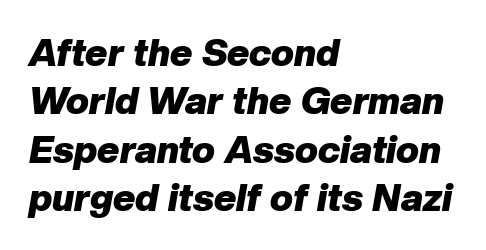
The glyphs have the mass of a bold cut. Is the block centered? No — it sits flush against the left margin. Descender tails drop into unmarked territory. This rendering leaves character spacing at its baseline value. The whole block is typeset with a tilt.
